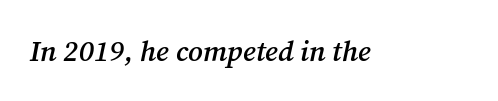
The letterforms sit shoulder to shoulder at normal distance. Type without underlining. Spacing verdict: proportional, widths tailored to each character. Characters are canted at an angle relative to the baseline's perpendicular.
